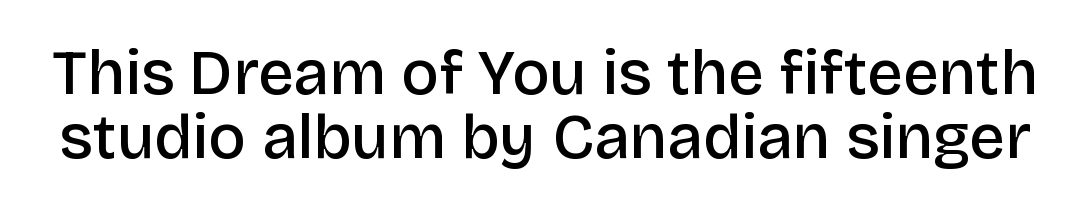
The image shows 63 px semibold sans-serif type, upright; set tight line spacing (1.01x), normal letter spacing, not underlined; low stroke contrast and a large x-height.
